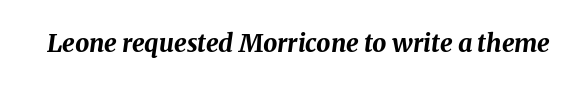
Q: Is the text bold? A: Yes.
Q: Is the text italic (slanted)? A: Yes, it leans right by about 8 degrees.
Q: Is the text underlined? A: No.
Q: Is the spacing between letters normal or unusually wide? A: Normal.
